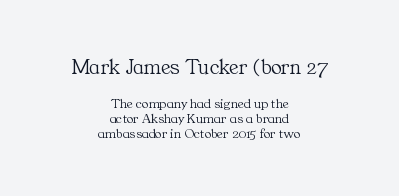
The image shows 22 px text type, upright; set centered, tight line spacing (1.07x), normal letter spacing, not underlined; the first (top) block is 1.57x larger.
